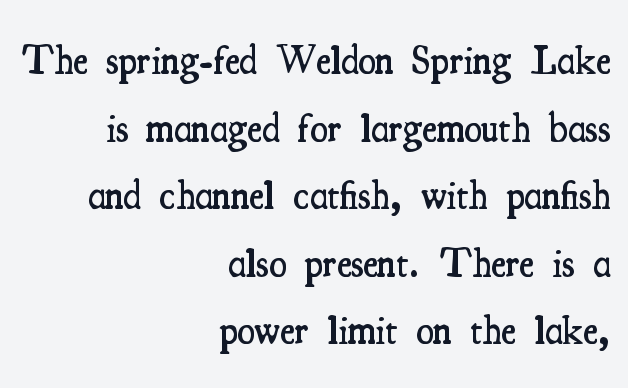
The image shows 40 px semibold, condensed serif type, upright; set right-aligned, normal line spacing (1.69x), normal letter spacing, not underlined; medium stroke contrast and a small x-height.
